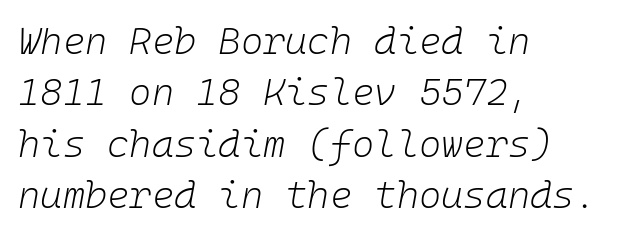
Q: Is the text bold? A: No.
Q: Is the text italic (slanted)? A: Yes, it leans right by about 10 degrees.
Q: Is the text underlined? A: No.
Q: How is the paragraph aligned? A: Left-aligned.
Q: Is the spacing between letters normal or unusually wide? A: Normal.
Q: Is the spacing between lines tight, normal or loose? A: Normal.
Q: Width (condensed, normal, or wide)? A: Normal.
Q: Stroke contrast? A: Low.
Q: x-height? A: Medium.
Q: Monospaced? A: Yes.
